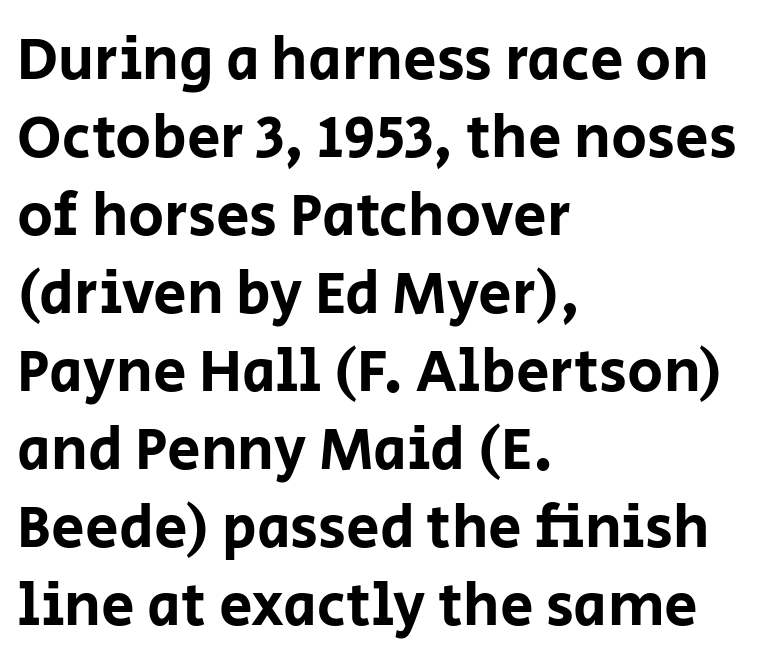
The image shows 60 px sans-serif type, upright; set left-aligned, normal line spacing (1.3x), normal letter spacing, not underlined; low stroke contrast and a large x-height.
